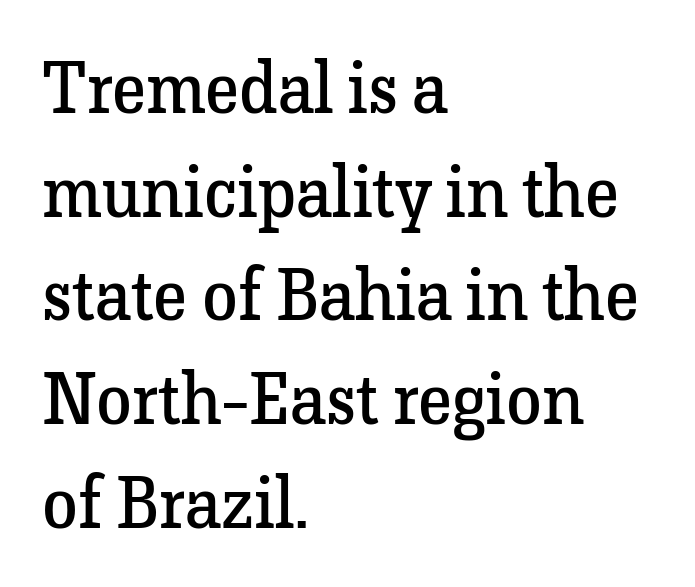
{"serif": "yes", "italic": "no", "bold": "no", "weight": "regular", "width": "normal", "stroke_contrast": "low", "x_height": "medium", "monospaced": "no", "underline": "no", "align": "left", "line_spacing": "normal", "line_spacing_ratio": 1.44, "letter_spacing": "normal", "letter_spacing_em": 0.0, "glyph_px": 72}
